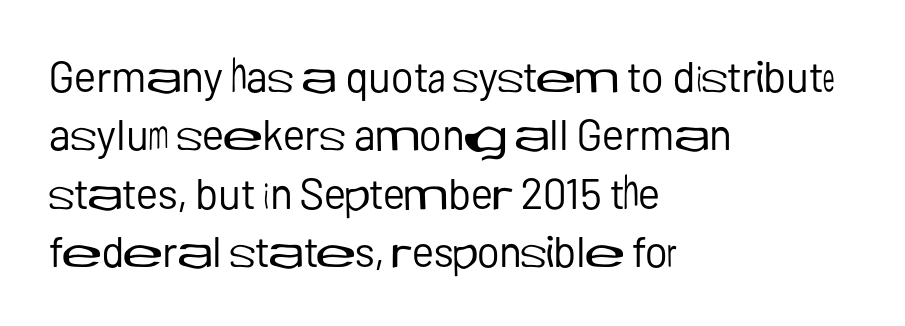
{"serif": "no", "italic": "no", "bold": "no", "weight": "regular", "width": "normal", "stroke_contrast": "low", "x_height": "medium", "monospaced": "no", "underline": "no", "align": "left", "line_spacing": "normal", "line_spacing_ratio": 1.36, "letter_spacing": "normal", "letter_spacing_em": 0.0, "glyph_px": 43}
